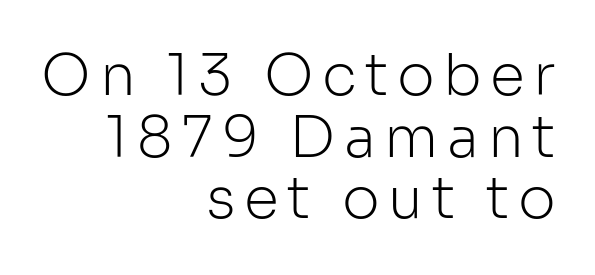
Clear beneath every line of the passage. Spacing verdict: proportional, widths tailored to each character. This sample trades vertical openness for compactness between lines. Vertical strokes here are truly vertical. The lines in this sample share a right terminus and differ only in where they begin.
